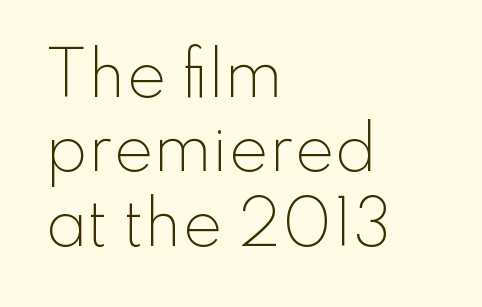
Q: Is the text bold? A: No.
Q: Is the text italic (slanted)? A: No, it is upright.
Q: Is the typeface a serif or a sans-serif typeface? A: Sans-serif.
Q: Is the text underlined? A: No.
Q: How is the paragraph aligned? A: Left-aligned.
Q: Is the spacing between letters normal or unusually wide? A: Normal.
Q: Width (condensed, normal, or wide)? A: Normal.
Q: Stroke contrast? A: Low.
Q: x-height? A: Small.
Q: Monospaced? A: No.
